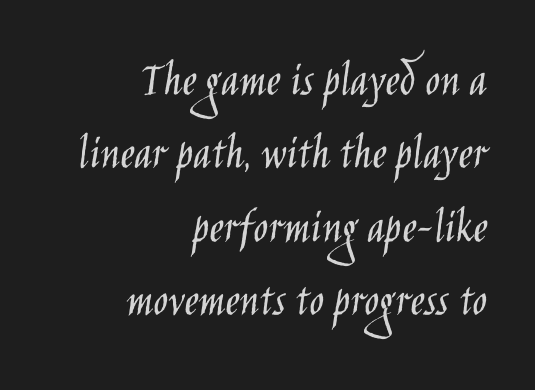
{"serif": "no", "bold": "no", "weight": "light", "width": "condensed", "stroke_contrast": "low", "x_height": "large", "monospaced": "no", "underline": "no", "align": "right", "line_spacing": "normal", "line_spacing_ratio": 1.5, "letter_spacing": "normal", "letter_spacing_em": 0.0, "glyph_px": 49}
